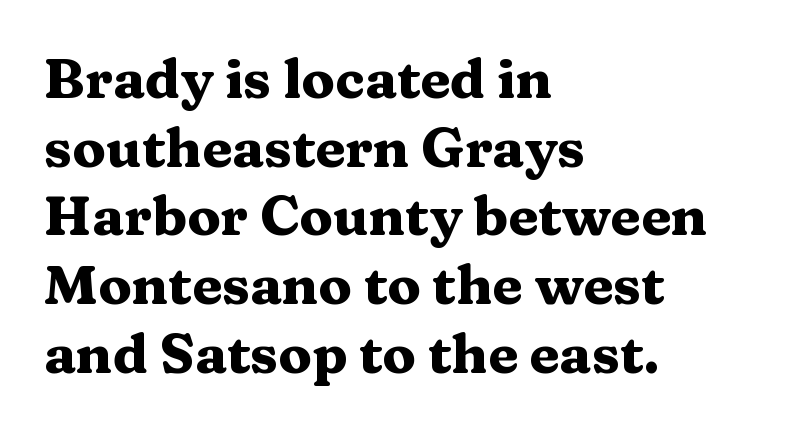
Every character sits straight up, as roman type does. Looks like regular typesetting: each glyph gets only the width it needs. The lines are quadded left. Tracking value appears to be zero — textbook default spacing. Summary of vertical rhythm: regular, with standard interline spacing.
